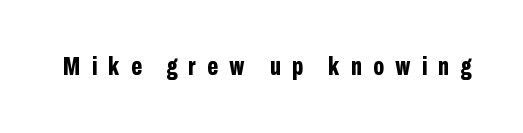
Between one letter and the next there's a generous, obvious gap. Each glyph is drawn with heavy, bold strokes. Has an underline been added? It has not. Every character sits straight up, as roman type does.
